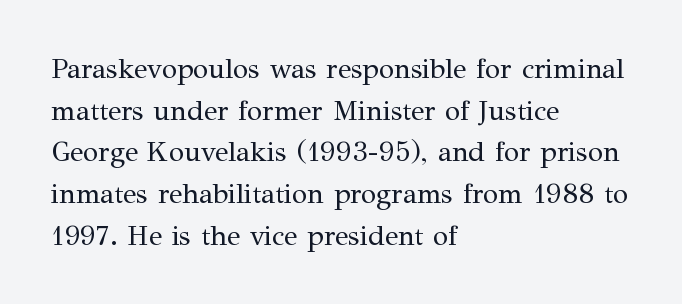
The image shows 28 px regular-weight serif type, upright; set left-aligned, normal line spacing (1.49x), normal letter spacing, not underlined; medium stroke contrast and a medium x-height.
